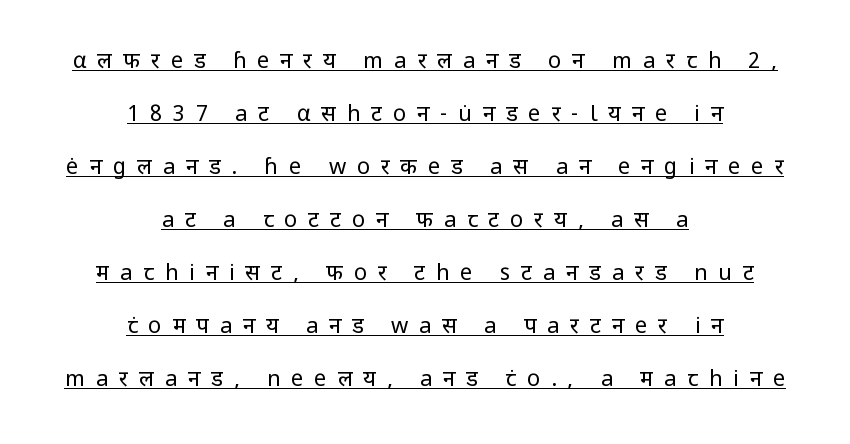
Q: Is the text bold? A: No.
Q: Is the text italic (slanted)? A: No, it is upright.
Q: Is the text underlined? A: Yes.
Q: How is the paragraph aligned? A: Centered.
Q: Is the spacing between letters normal or unusually wide? A: Unusually wide.
Q: Is the spacing between lines tight, normal or loose? A: Loose.
